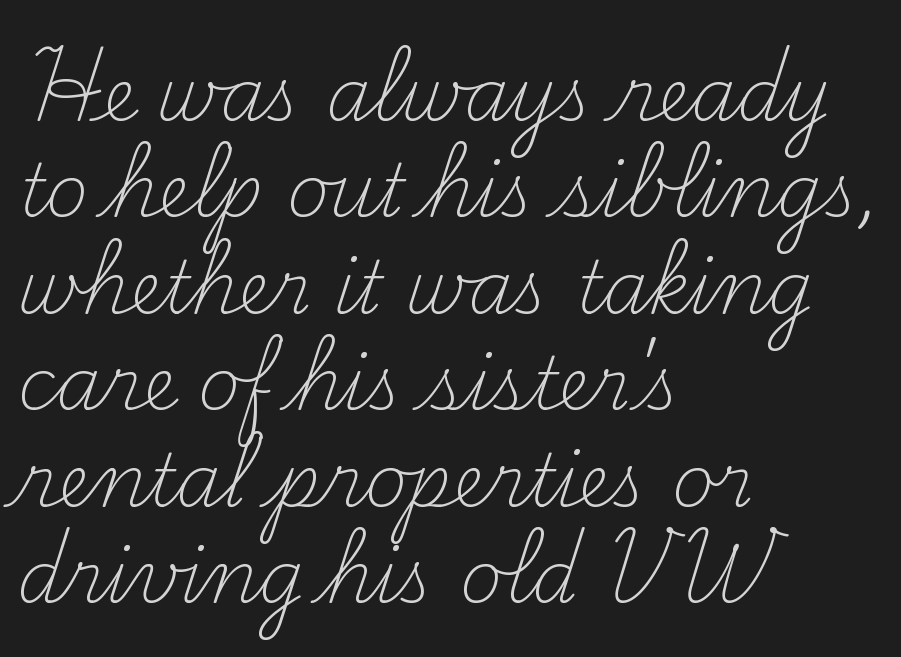
Q: Is the text bold? A: No.
Q: Is the text italic (slanted)? A: Yes.
Q: Is the text underlined? A: No.
Q: How is the paragraph aligned? A: Left-aligned.
Q: Is the spacing between letters normal or unusually wide? A: Normal.
Q: Is the spacing between lines tight, normal or loose? A: Normal.
Q: Width (condensed, normal, or wide)? A: Normal.
Q: Stroke contrast? A: Medium.
Q: x-height? A: Small.
Q: Monospaced? A: No.
